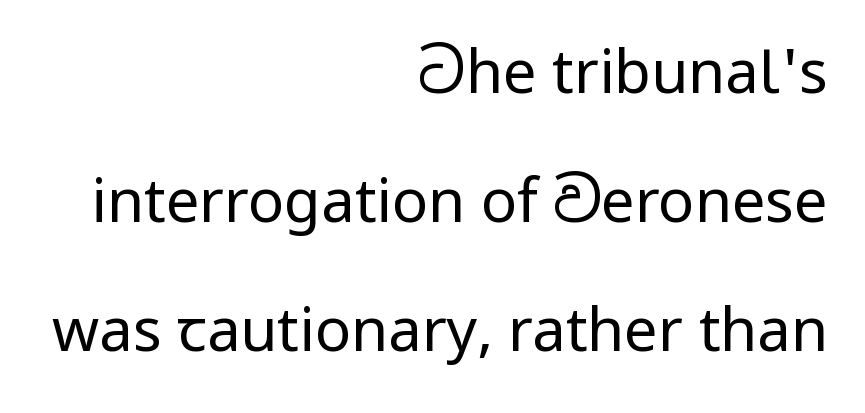
{"serif": "no", "italic": "no", "bold": "no", "weight": "regular", "width": "normal", "stroke_contrast": "low", "x_height": "medium", "monospaced": "no", "underline": "no", "align": "right", "line_spacing": "loose", "line_spacing_ratio": 2.15, "letter_spacing": "normal", "letter_spacing_em": 0.0, "glyph_px": 60}
